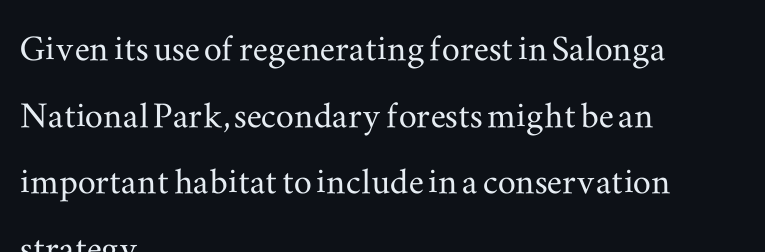
{"serif": "yes", "italic": "no", "width": "wide", "stroke_contrast": "medium", "x_height": "small", "monospaced": "no", "underline": "no", "align": "left", "line_spacing": "normal", "line_spacing_ratio": 1.48, "letter_spacing": "normal", "letter_spacing_em": 0.0, "glyph_px": 45}
